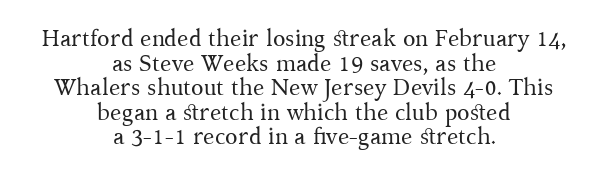
Q: Is the text bold? A: No.
Q: Is the text italic (slanted)? A: No, it is upright.
Q: Is the text underlined? A: No.
Q: How is the paragraph aligned? A: Centered.
Q: Is the spacing between letters normal or unusually wide? A: Normal.
Q: Is the spacing between lines tight, normal or loose? A: Tight.
